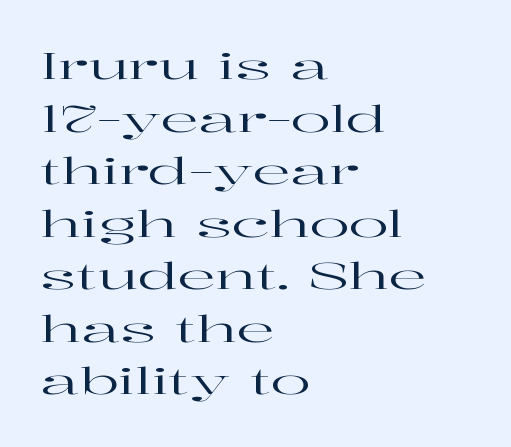
Q: Is the text italic (slanted)? A: No, it is upright.
Q: Is the typeface a serif or a sans-serif typeface? A: Serif.
Q: Is the text underlined? A: No.
Q: How is the paragraph aligned? A: Left-aligned.
Q: Is the spacing between letters normal or unusually wide? A: Normal.
Q: Is the spacing between lines tight, normal or loose? A: Normal.
Q: Width (condensed, normal, or wide)? A: Wide.
Q: Stroke contrast? A: High.
Q: x-height? A: Medium.
Q: Monospaced? A: No.
